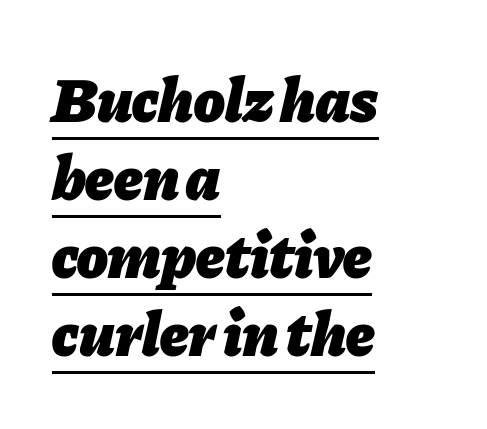
{"italic": "yes", "lean": "right", "slant_degrees": 11, "bold": "yes", "weight": "heavy", "width": "normal", "stroke_contrast": "low", "x_height": "medium", "monospaced": "no", "underline": "yes", "align": "left", "line_spacing_ratio": 1.24, "letter_spacing": "normal", "letter_spacing_em": 0.0, "glyph_px": 63}
